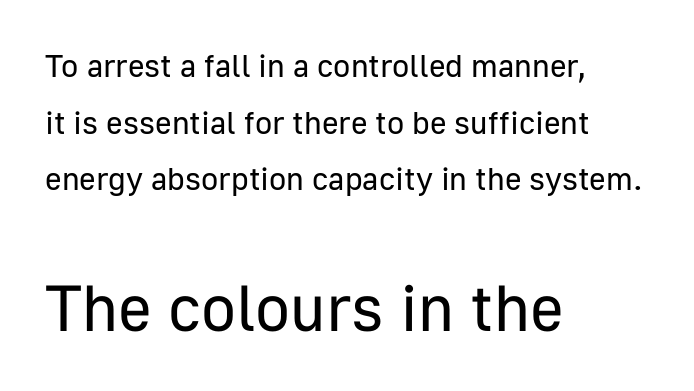
Each line starts at the same left margin while the right side varies. Designer's note — italics off, roman on. The composition opens small and finishes big. The string is rendered with underlining switched off.
